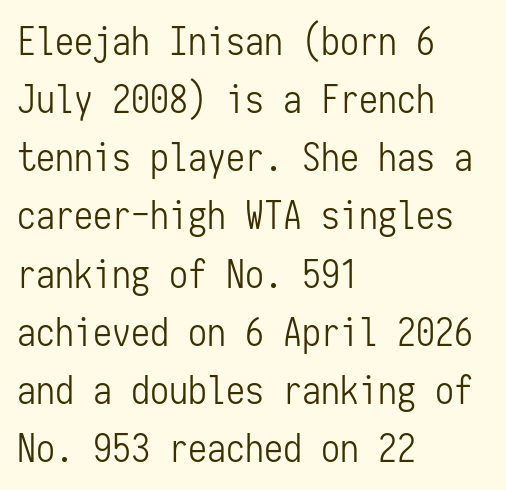
The image shows 38 px light, condensed sans-serif type, upright, monospaced; set left-aligned, normal line spacing (1.53x), normal letter spacing, not underlined; low stroke contrast and a medium x-height.
